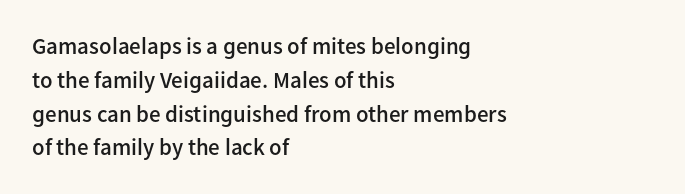
{"italic": "no", "bold": "semi", "underline": "no", "align": "left", "line_spacing": "normal", "line_spacing_ratio": 1.47, "letter_spacing": "normal", "letter_spacing_em": 0.0, "glyph_px": 23}
